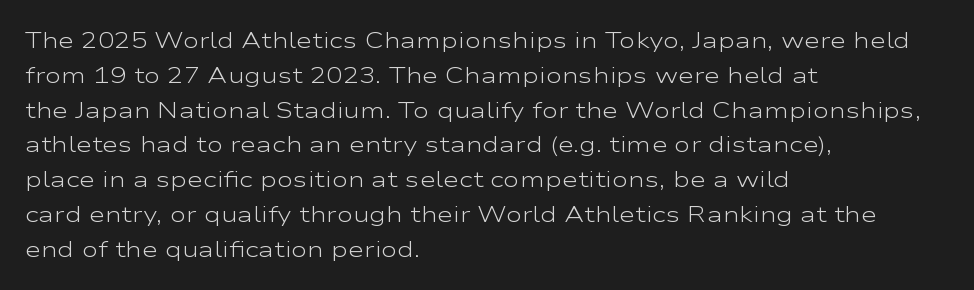
The image shows 22 px text type, upright; set left-aligned, normal line spacing (1.58x), normal letter spacing, not underlined.
